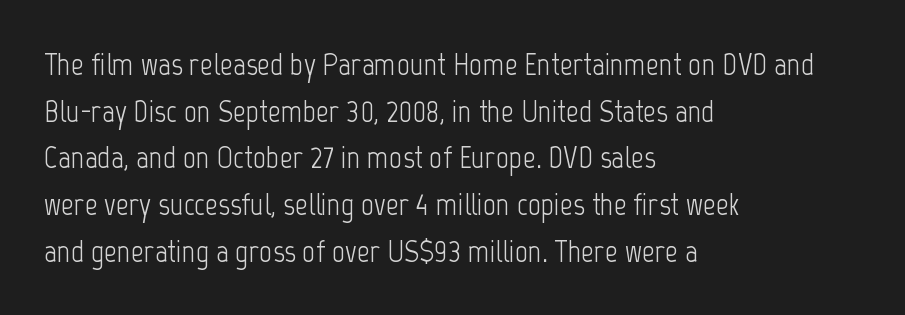
Stroke mass is kept to a normal reading level or below. The ragged edge is on the right, which tells us the setting is flush left. Serifs: no, the terminals of the letterforms are clean. The passage shown is typed in a proportional face where columns would drift. Reading down the column, the eye jumps a familiar distance to each next line.
